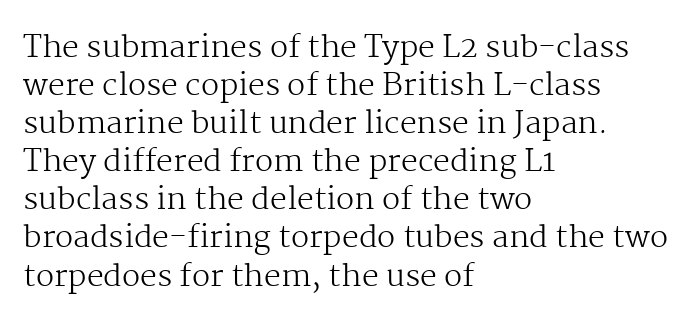
Q: Is the text bold? A: No.
Q: Is the text italic (slanted)? A: No, it is upright.
Q: Is the typeface a serif or a sans-serif typeface? A: Serif.
Q: Is the text underlined? A: No.
Q: How is the paragraph aligned? A: Left-aligned.
Q: Is the spacing between letters normal or unusually wide? A: Normal.
Q: Is the spacing between lines tight, normal or loose? A: Normal.
Q: Width (condensed, normal, or wide)? A: Normal.
Q: Stroke contrast? A: Medium.
Q: x-height? A: Medium.
Q: Monospaced? A: No.
